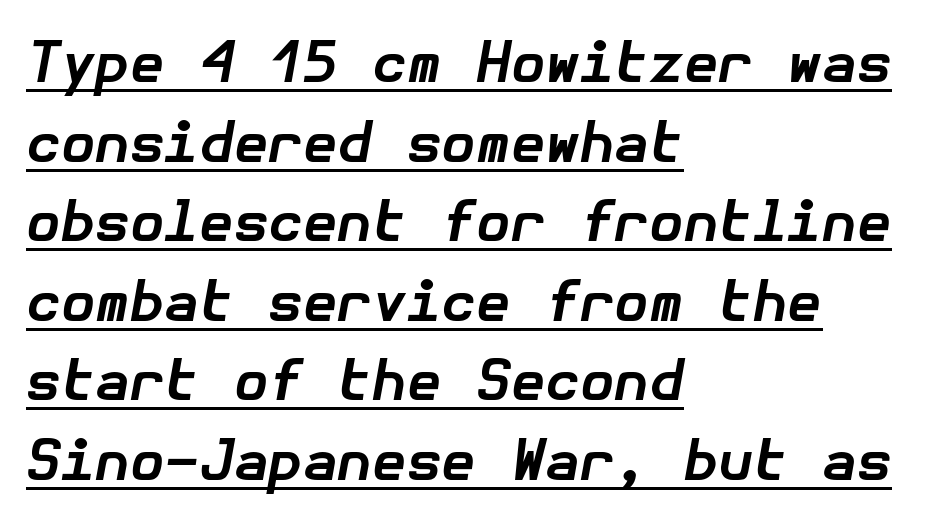
Italic? Definitely — the glyphs are oblique. Heavy, bold letterforms. A classic flush-left, rag-right setting is used for this passage. Notice how a bar underscores the lettering throughout. There is no visible air inserted between adjacent glyphs.
